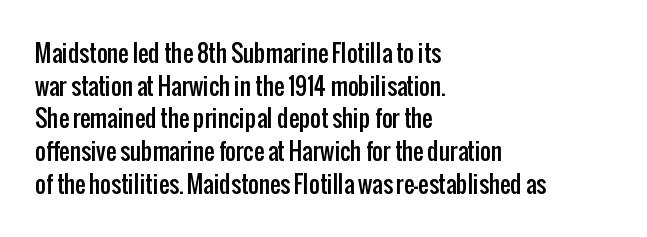
{"italic": "no", "underline": "no", "align": "left", "line_spacing": "normal", "line_spacing_ratio": 1.42, "letter_spacing": "normal", "letter_spacing_em": 0.0, "glyph_px": 23}
